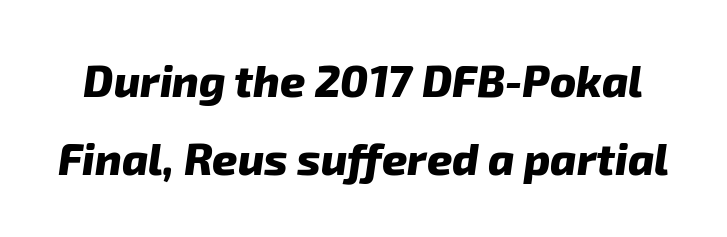
Q: Is the text bold? A: Yes.
Q: Is the typeface a serif or a sans-serif typeface? A: Sans-serif.
Q: Is the text underlined? A: No.
Q: Is the spacing between letters normal or unusually wide? A: Normal.
Q: Width (condensed, normal, or wide)? A: Normal.
Q: Stroke contrast? A: Low.
Q: x-height? A: Medium.
Q: Monospaced? A: No.
